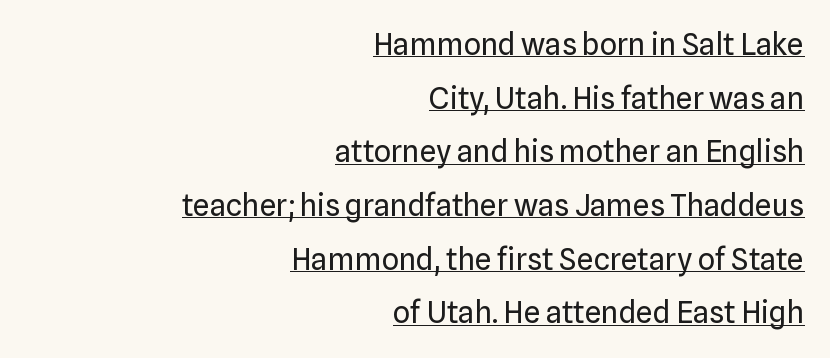
Q: Is the text bold? A: No.
Q: Is the text italic (slanted)? A: No, it is upright.
Q: Is the typeface a serif or a sans-serif typeface? A: Sans-serif.
Q: Is the text underlined? A: Yes.
Q: How is the paragraph aligned? A: Right-aligned.
Q: Is the spacing between letters normal or unusually wide? A: Normal.
Q: Width (condensed, normal, or wide)? A: Normal.
Q: Stroke contrast? A: Low.
Q: x-height? A: Medium.
Q: Monospaced? A: No.
